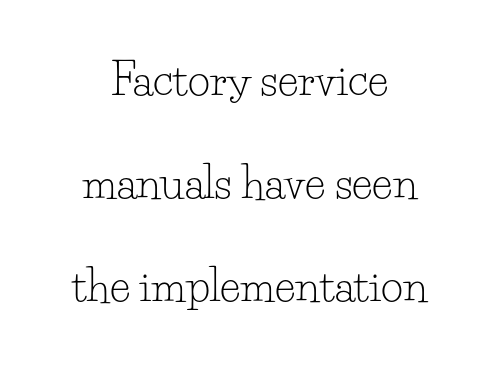
Q: Is the text bold? A: No.
Q: Is the text italic (slanted)? A: No, it is upright.
Q: Is the typeface a serif or a sans-serif typeface? A: Serif.
Q: Is the text underlined? A: No.
Q: How is the paragraph aligned? A: Centered.
Q: Is the spacing between letters normal or unusually wide? A: Normal.
Q: Is the spacing between lines tight, normal or loose? A: Loose.
Q: Width (condensed, normal, or wide)? A: Normal.
Q: Stroke contrast? A: Low.
Q: x-height? A: Small.
Q: Monospaced? A: No.
